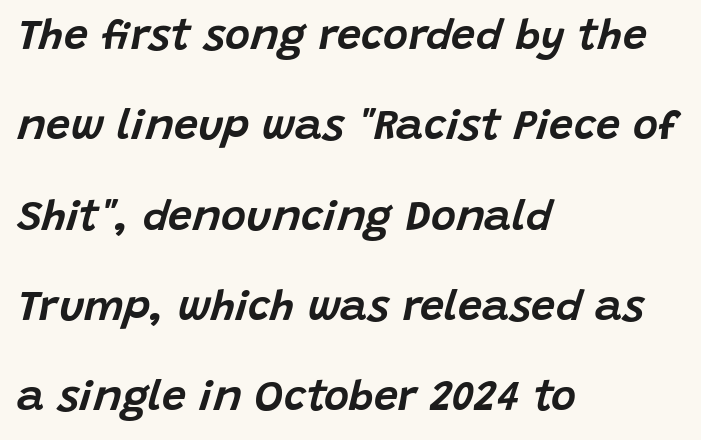
{"italic": "yes", "lean": "right", "slant_degrees": 15, "width": "normal", "stroke_contrast": "low", "x_height": "large", "monospaced": "no", "underline": "no", "align": "left", "line_spacing": "loose", "line_spacing_ratio": 2.1, "letter_spacing": "normal", "letter_spacing_em": 0.0, "glyph_px": 43}
